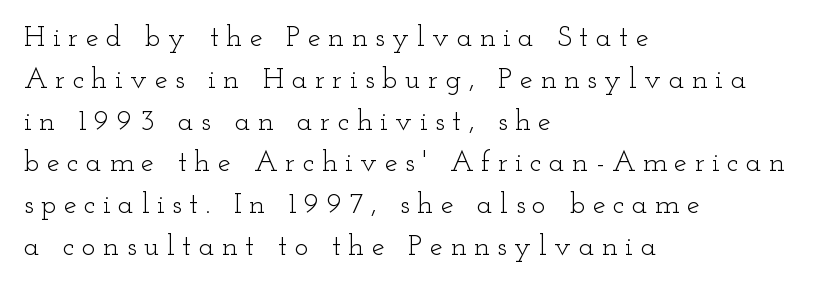
Does the copy run flush right? No — it runs flush left. Font category for this specimen: serif. No heavy texture on the line: the type isn't bold. Words float on clear page, feet unadorned.
